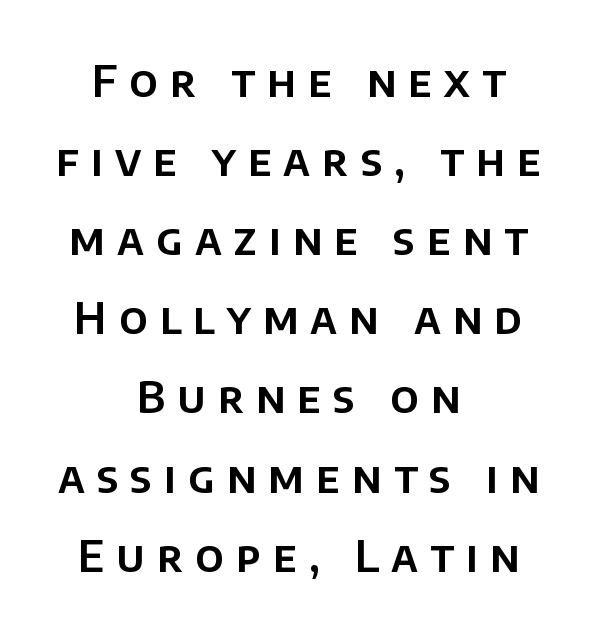
Q: Is the text italic (slanted)? A: No, it is upright.
Q: Is the typeface a serif or a sans-serif typeface? A: Sans-serif.
Q: Is the text underlined? A: No.
Q: How is the paragraph aligned? A: Centered.
Q: Is the spacing between letters normal or unusually wide? A: Unusually wide.
Q: Width (condensed, normal, or wide)? A: Normal.
Q: Stroke contrast? A: Low.
Q: x-height? A: Large.
Q: Monospaced? A: No.
